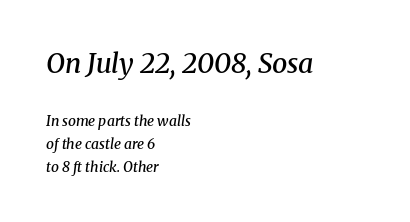
Q: Is the text bold? A: Semi-bold.
Q: Is the text italic (slanted)? A: Yes, it leans right by about 8 degrees.
Q: Is the text underlined? A: No.
Q: How is the paragraph aligned? A: Left-aligned.
Q: Is the spacing between letters normal or unusually wide? A: Normal.
Q: Is the spacing between lines tight, normal or loose? A: Normal.
Q: Which block of text is set in a larger size, the first (top) or the second (bottom)? A: The first (top) one.
